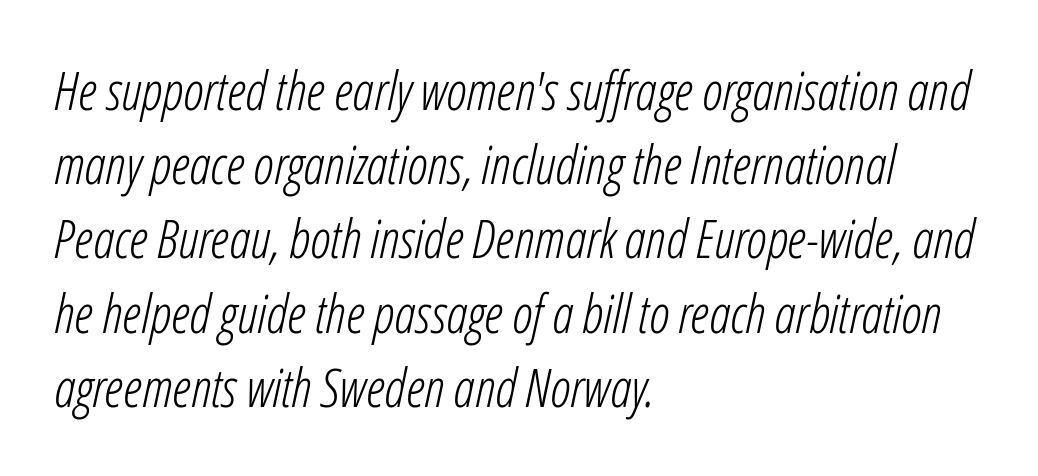
The image shows 53 px light, condensed type, italic (leaning right); set left-aligned, normal line spacing (1.4x), normal letter spacing, not underlined; low stroke contrast and a medium x-height.
